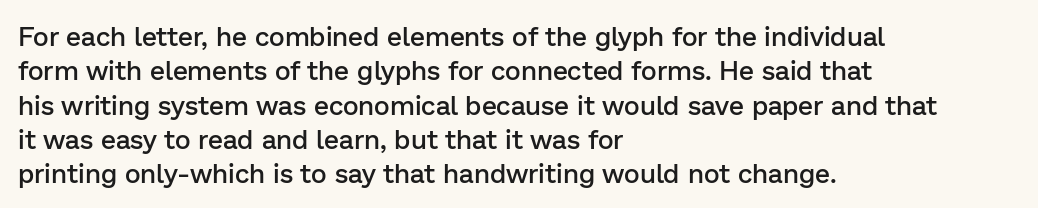
Left-aligned paragraph, ragged on the right. Nope, not italic — everything's standing straight. Strokes here are thickened, but only to semibold level. The leading is moderate, giving the passage an even texture.
